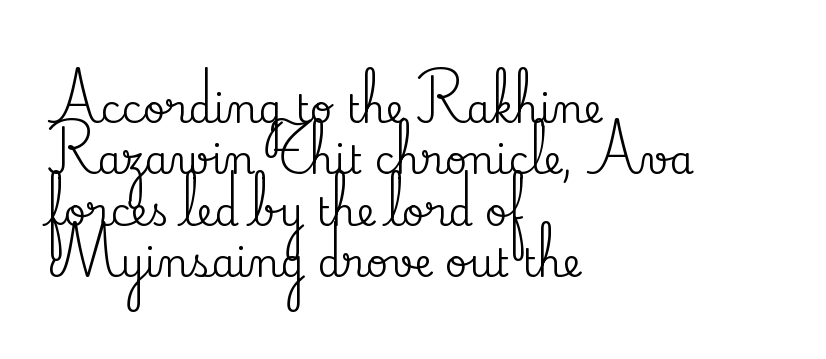
Q: Is the text italic (slanted)? A: No, it is upright.
Q: Is the typeface a serif or a sans-serif typeface? A: Serif.
Q: Is the text underlined? A: No.
Q: How is the paragraph aligned? A: Left-aligned.
Q: Is the spacing between letters normal or unusually wide? A: Normal.
Q: Is the spacing between lines tight, normal or loose? A: Normal.
Q: Width (condensed, normal, or wide)? A: Normal.
Q: Stroke contrast? A: Medium.
Q: x-height? A: Small.
Q: Monospaced? A: No.
